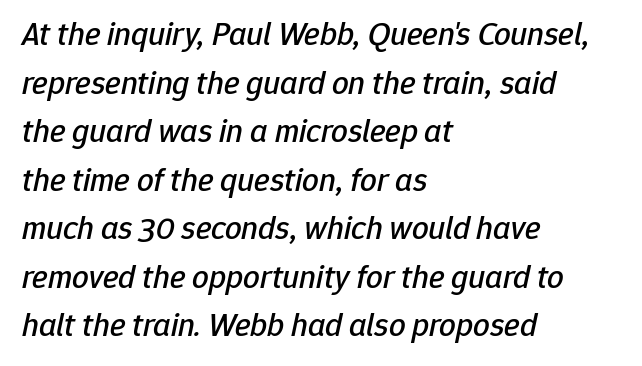
{"italic": "yes", "lean": "right", "slant_degrees": 12, "width": "normal", "stroke_contrast": "low", "x_height": "medium", "monospaced": "no", "underline": "no", "align": "left", "line_spacing": "normal", "line_spacing_ratio": 1.47, "letter_spacing": "normal", "letter_spacing_em": 0.0, "glyph_px": 33}
